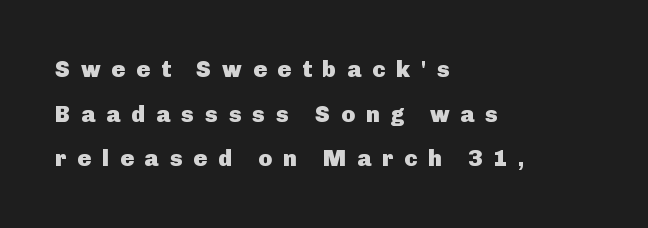
The image shows 23 px bold type, upright; set left-aligned, loose line spacing (1.94x), unusually wide letter spacing (+0.47 em), not underlined.
